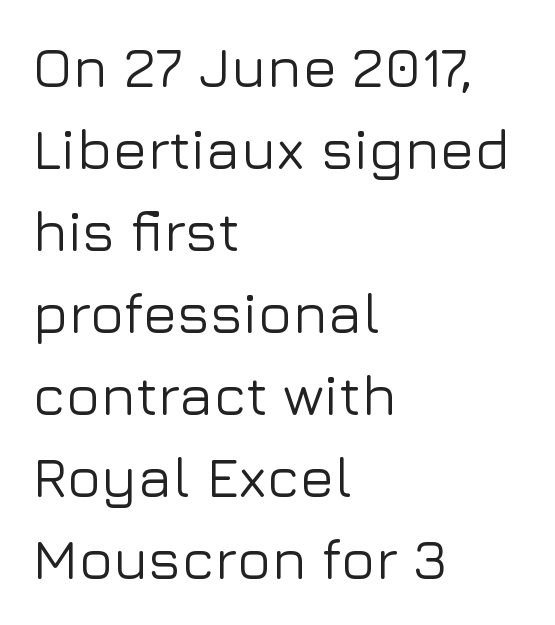
The image shows 57 px sans-serif type, upright; set left-aligned, normal line spacing (1.44x), normal letter spacing, not underlined; low stroke contrast and a medium x-height.
